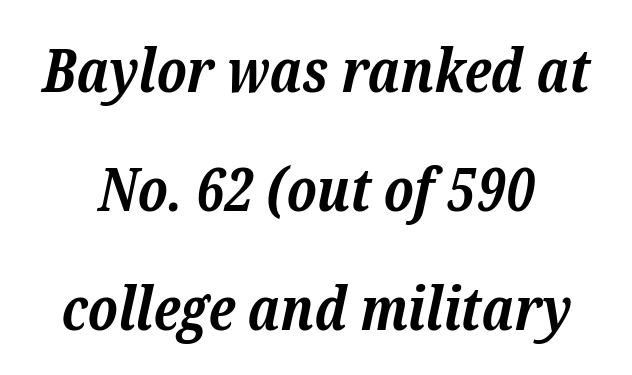
Q: Is the text bold? A: Yes.
Q: Is the text italic (slanted)? A: Yes, it leans right by about 12 degrees.
Q: Is the typeface a serif or a sans-serif typeface? A: Serif.
Q: Is the text underlined? A: No.
Q: Is the spacing between letters normal or unusually wide? A: Normal.
Q: Is the spacing between lines tight, normal or loose? A: Loose.
Q: Width (condensed, normal, or wide)? A: Normal.
Q: Stroke contrast? A: Low.
Q: x-height? A: Medium.
Q: Monospaced? A: No.
